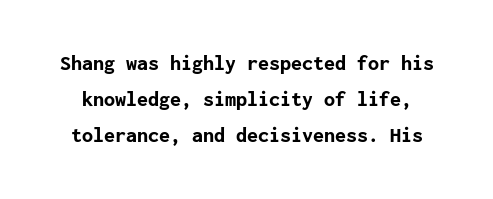
The image shows 22 px bold type, upright; set normal line spacing (1.64x), normal letter spacing, not underlined.
